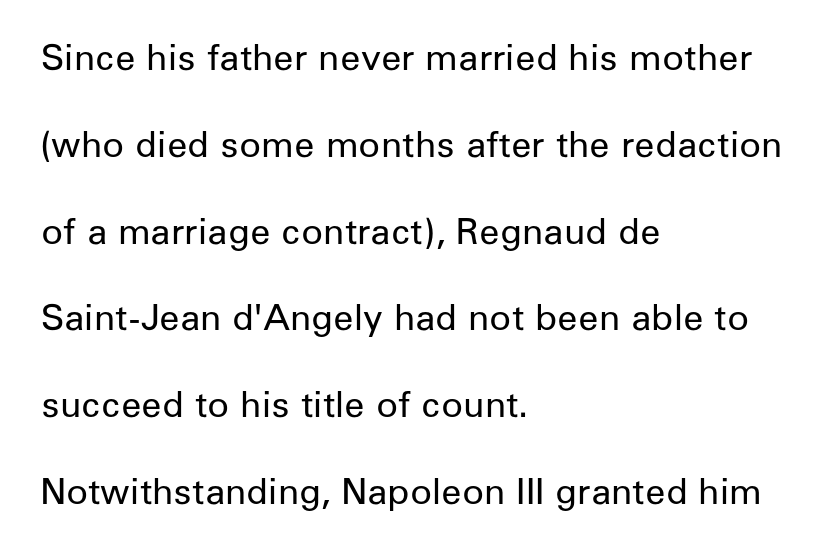
The paragraph has a hard left edge and a soft right edge. The typeface has the unassuming heft of standard copy or less. Unlike a traditional serif, this face leaves its strokes unadorned. Spacing verdict: proportional, widths tailored to each character. The letterforms sit shoulder to shoulder at normal distance. The string is rendered with underlining switched off.
